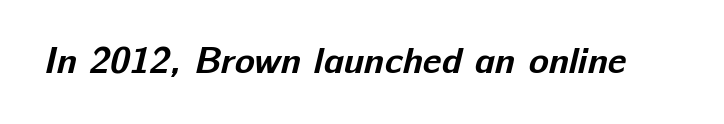
The image shows 37 px bold sans-serif type; set normal letter spacing, not underlined; low stroke contrast and a medium x-height.
